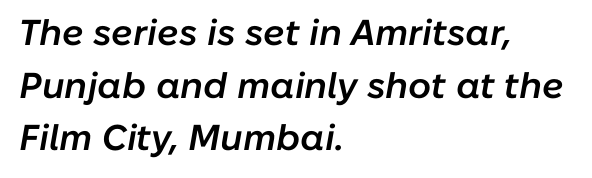
Type without underlining. Horizontal bands of white between lines are of average thickness. It's the slanting kind of type. What stands out about the letter spacing? Nothing — it is the standard amount. The strokes are fattened partway — semibold, not bold. The rendering uses natural spacing where letterforms have individual widths.
